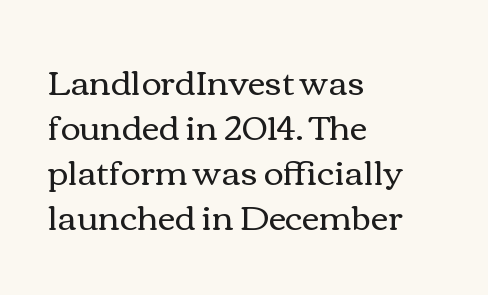
Q: Is the text bold? A: No.
Q: Is the text italic (slanted)? A: No, it is upright.
Q: Is the text underlined? A: No.
Q: How is the paragraph aligned? A: Left-aligned.
Q: Is the spacing between letters normal or unusually wide? A: Normal.
Q: Is the spacing between lines tight, normal or loose? A: Normal.
Q: Width (condensed, normal, or wide)? A: Wide.
Q: x-height? A: Medium.
Q: Monospaced? A: No.
